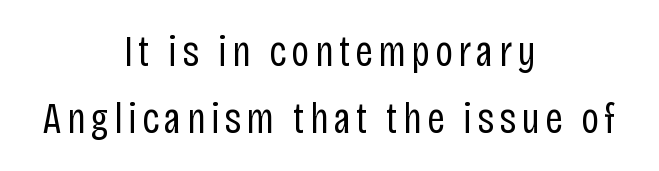
The image shows 44 px regular-weight, condensed sans-serif type, upright; set centered, normal line spacing (1.53x), not underlined; low stroke contrast and a large x-height.
